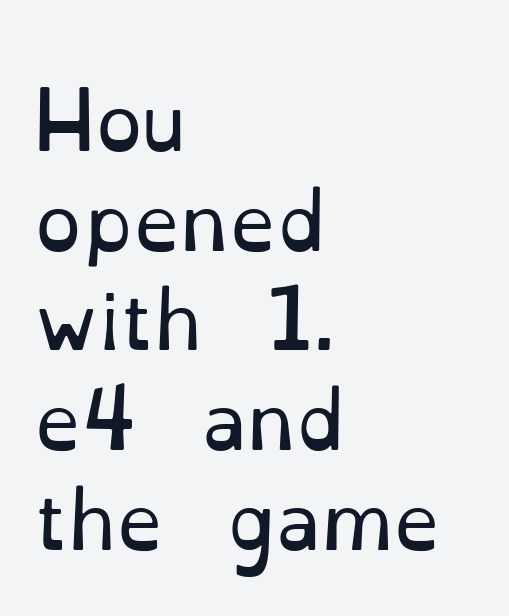
The image shows 75 px regular-weight serif type, upright; set left-aligned, normal line spacing (1.33x), normal letter spacing, not underlined; low stroke contrast and a small x-height.
